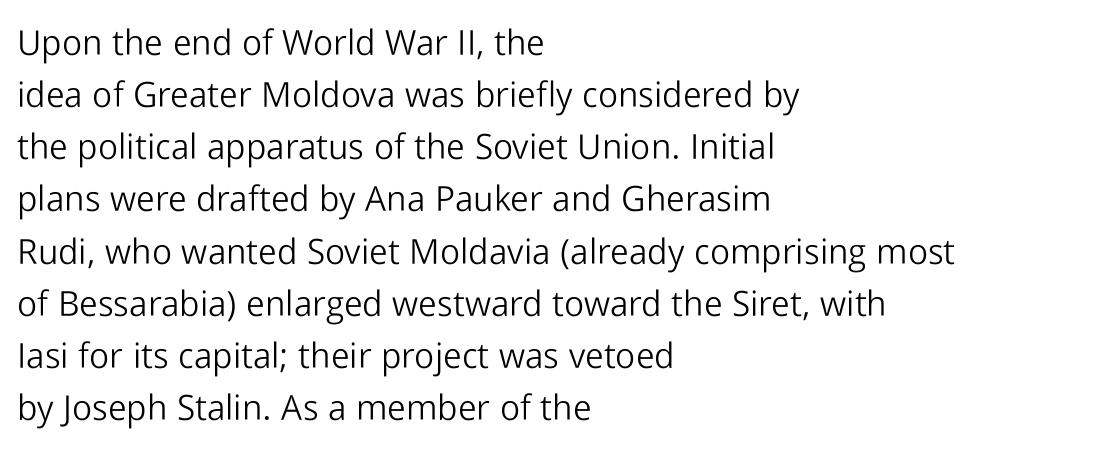
The image shows 35 px light sans-serif type, upright; set left-aligned, normal line spacing (1.49x), normal letter spacing, not underlined; low stroke contrast and a medium x-height.
